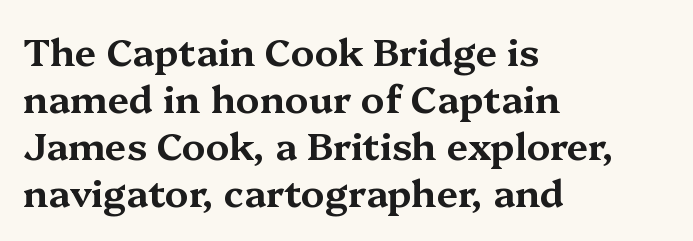
Q: Is the text italic (slanted)? A: No, it is upright.
Q: Is the typeface a serif or a sans-serif typeface? A: Serif.
Q: Is the text underlined? A: No.
Q: How is the paragraph aligned? A: Left-aligned.
Q: Is the spacing between letters normal or unusually wide? A: Normal.
Q: Width (condensed, normal, or wide)? A: Wide.
Q: Stroke contrast? A: Medium.
Q: x-height? A: Medium.
Q: Monospaced? A: No.
